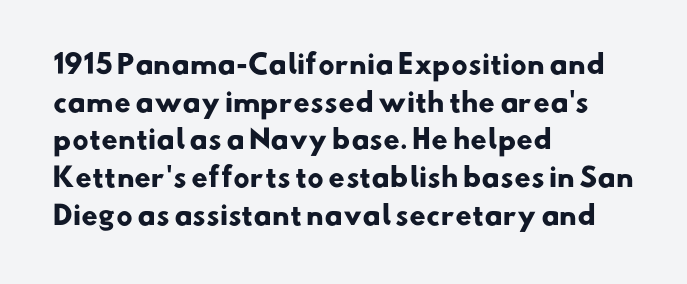
Check the space under the baseline: it is left empty. Summary of weight: heavy, a full bold. Layout note: lines flush left. The letters sit at their default tracking, neither squeezed nor spread. Interline gaps are of average width in this sample.
